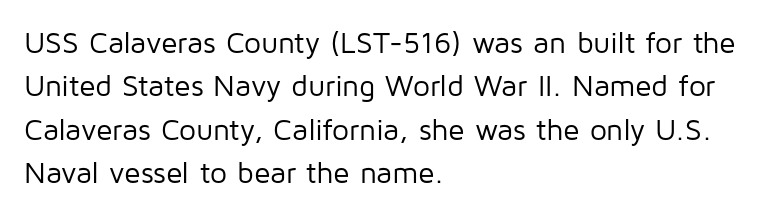
A student would call this left alignment; a typographer would say flush left, rag right. The face used here is proportionally spaced, like ordinary book or web type. Inter-character spacing is left at the font's built-in metrics. Summary of weight: not heavy and not bold. Note: no serifs on the glyphs.
